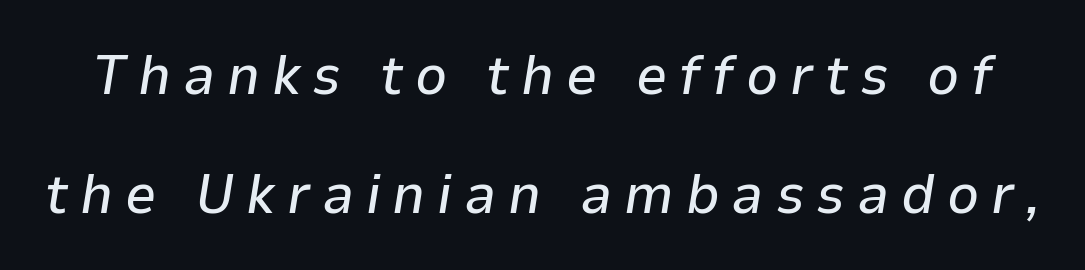
A typesetter would call this heavily tracked-out type. If you drew a line through each stem, it would be angled. Check the space under the baseline: it is left empty. The designer dialed line spacing up above the default. Do the characters align in a grid? No, the font is proportional.
